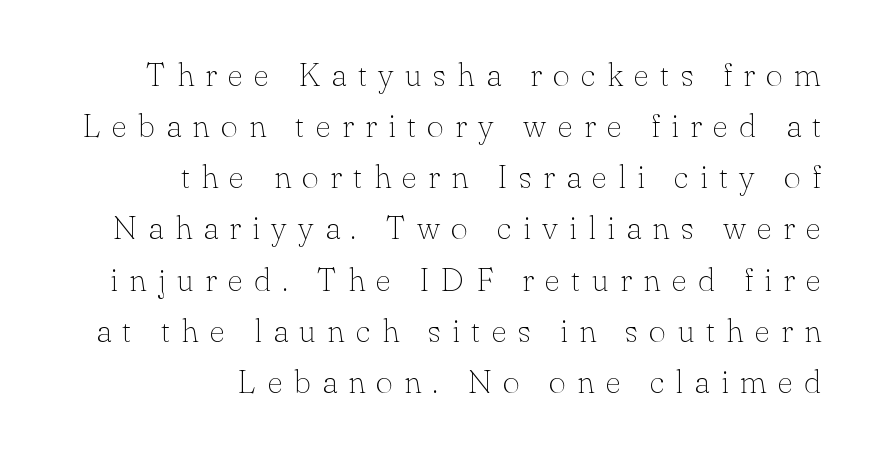
{"serif": "yes", "italic": "no", "bold": "no", "weight": "thin", "width": "normal", "stroke_contrast": "low", "x_height": "small", "monospaced": "no", "underline": "no", "align": "right", "line_spacing": "normal", "line_spacing_ratio": 1.55, "letter_spacing": "wide", "letter_spacing_em": 0.34, "glyph_px": 33}
